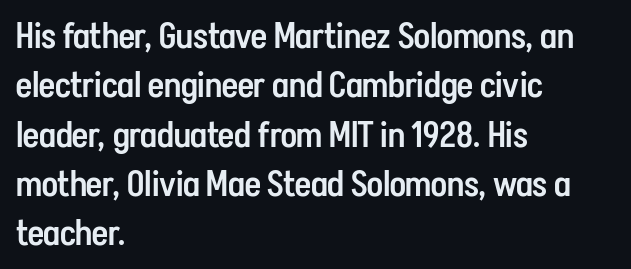
Horizontal bands of white between lines are of average thickness. Unmarked baselines from the first word to the last. Proportional: the letters do not fall into vertical columns. To sum up the face: it is a sans, with no serifs. Spacing between characters is what you'd get straight out of the box.
